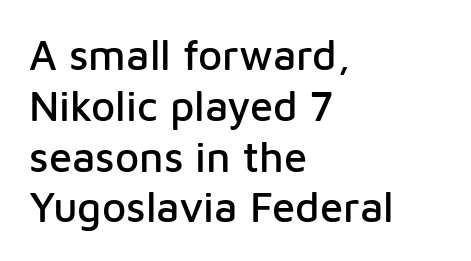
{"serif": "no", "italic": "no", "width": "normal", "stroke_contrast": "low", "x_height": "medium", "monospaced": "no", "underline": "no", "align": "left", "line_spacing_ratio": 1.21, "letter_spacing": "normal", "letter_spacing_em": 0.0, "glyph_px": 42}
